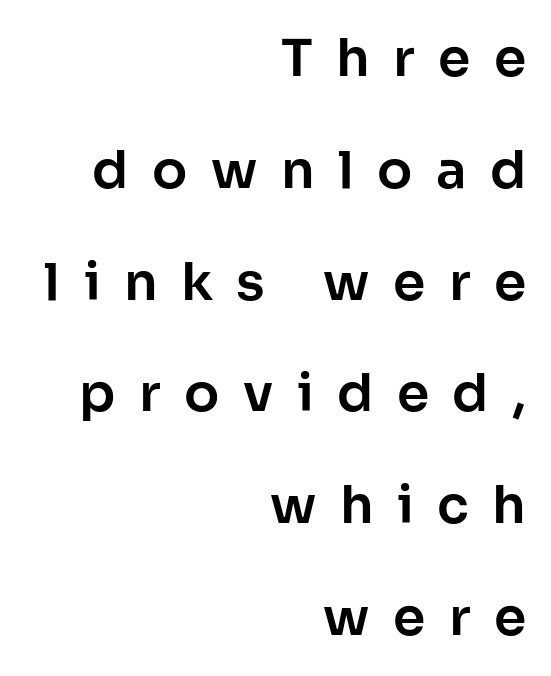
{"serif": "no", "italic": "no", "width": "normal", "stroke_contrast": "low", "x_height": "medium", "monospaced": "no", "underline": "no", "align": "right", "line_spacing": "loose", "line_spacing_ratio": 2.15, "letter_spacing": "wide", "letter_spacing_em": 0.45, "glyph_px": 52}
